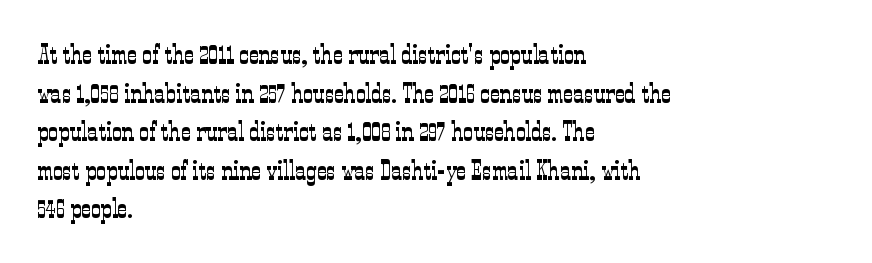
Stroke thickness stays within the range of a standard reading face or lighter. Notice how descenders clear the ascenders below comfortably — that's standard leading. There is no visible air inserted between adjacent glyphs. Casual observation: everything's shoved over to the left. The specimen omits any rule beneath the text block's lines. The letters stand straight up with perfectly vertical stems.
